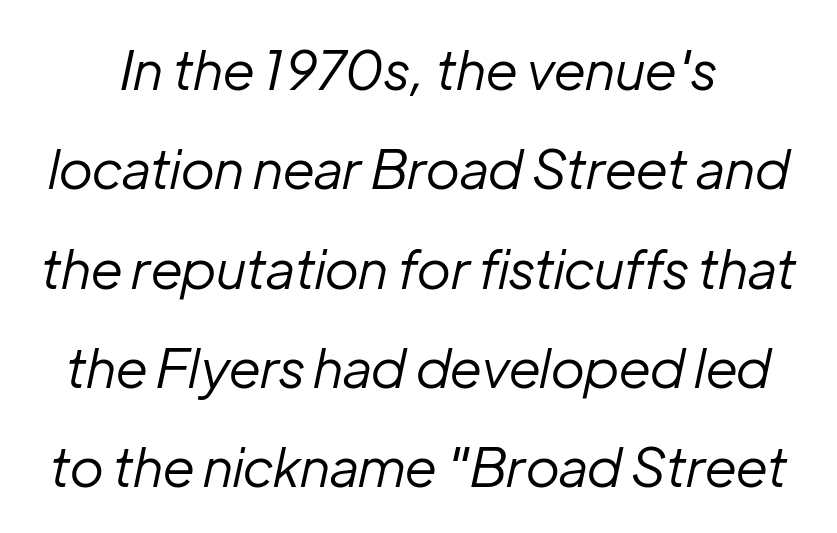
The letters are slanted; this is an italic face. The characters are drawn with everyday or finer stroke widths. The face used here is proportionally spaced, like ordinary book or web type. No extra tracking has been applied to these lines. Nobody drew a line under any word here.
